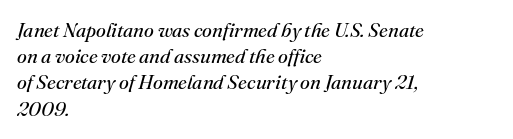
Summary of vertical rhythm: regular, with standard interline spacing. The gap between lines stays unmarked. The lines in this sample share a left origin and differ only in where they stop. A typesetter would call this zero additional tracking. No letter is thick-stroked: the sample isn't bold.
